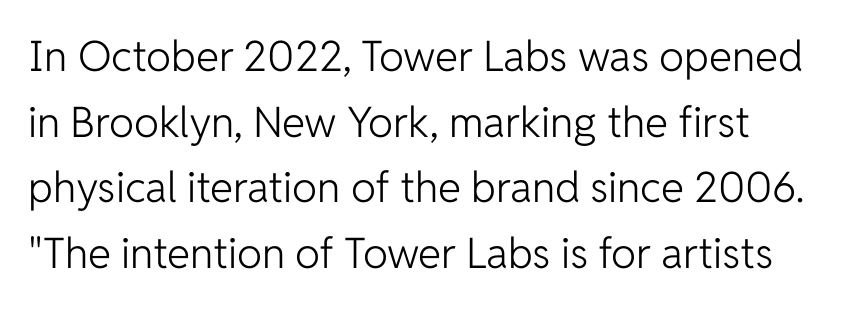
{"serif": "no", "italic": "no", "bold": "no", "weight": "light", "width": "normal", "stroke_contrast": "low", "x_height": "medium", "monospaced": "no", "underline": "no", "line_spacing": "normal", "line_spacing_ratio": 1.56, "letter_spacing": "normal", "letter_spacing_em": 0.0, "glyph_px": 42}
